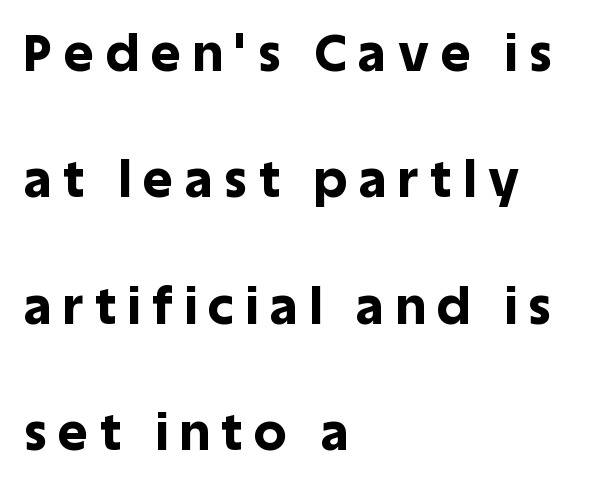
Is there any slant? The stems are plumb. The passage shown is emphatically bold. Words appear elongated and porous because spacing is wide. A typesetter would call this proportional, since set widths differ per character. Short and long lines alike share a common starting point at left. The zone under the glyphs is completely vacant.
